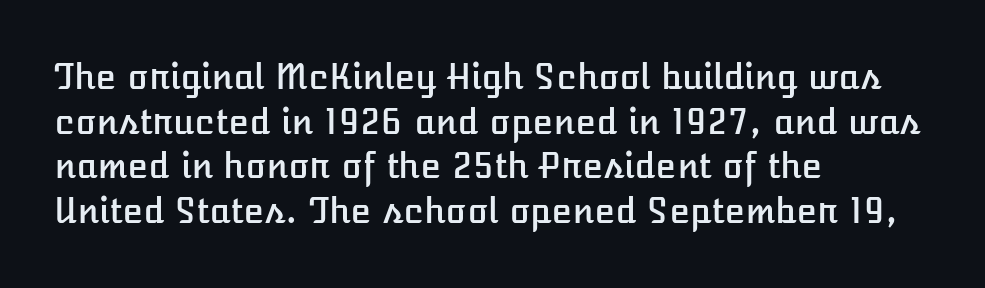
{"italic": "no", "width": "normal", "stroke_contrast": "low", "x_height": "medium", "monospaced": "no", "underline": "no", "align": "left", "line_spacing": "normal", "line_spacing_ratio": 1.31, "letter_spacing": "normal", "letter_spacing_em": 0.0, "glyph_px": 34}
